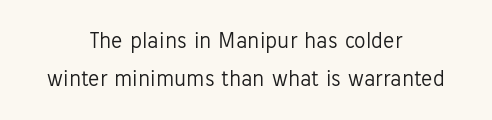
{"italic": "no", "bold": "no", "underline": "no", "align": "center", "line_spacing": "normal", "line_spacing_ratio": 1.64, "letter_spacing": "normal", "letter_spacing_em": 0.0, "glyph_px": 23}
